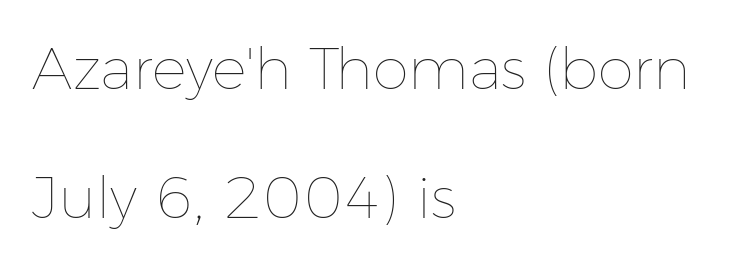
Plain, unruled lines of type. Italic? Not at all — the glyphs are vertical. Is the letter spacing exaggerated? No — it looks like the ordinary default. Here the designer chose a conventional face with non-uniform glyph widths. In terms of leading, this rendering errs on the spacious side.
